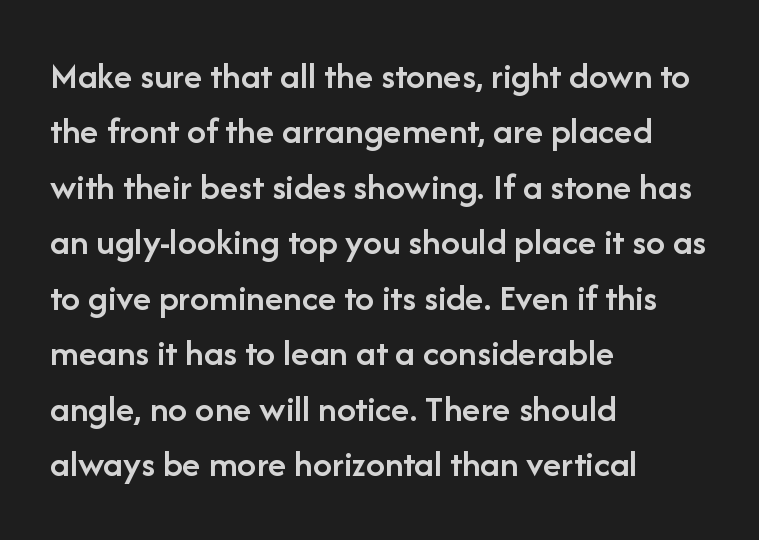
Proportional: the letters do not fall into vertical columns. Moderately thickened strokes mark this as semibold type. Is the block centered? No — it sits flush against the left margin. Vertical strokes here are truly vertical. Check the space under the baseline: it is left empty. Does extra space separate the letters? No, they use regular spacing.
